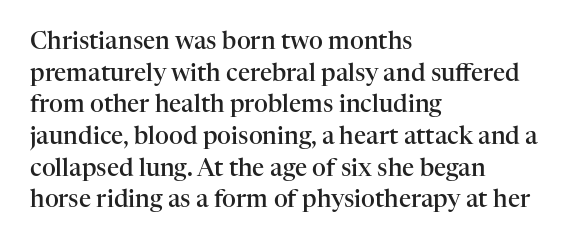
The image shows 24 px text type, upright; set left-aligned, normal line spacing (1.32x), normal letter spacing, not underlined.
